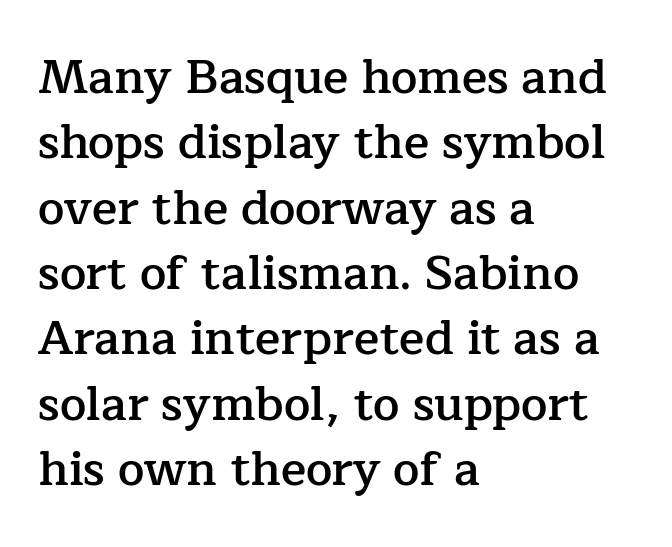
Check the space under the baseline: it is left empty. Moderately thickened strokes mark this as semibold type. The letters stand upright; this is a roman face. Reading down the block, your eye returns to a fixed left position each line. Are there feet on the stems? There are — it's a serif.
